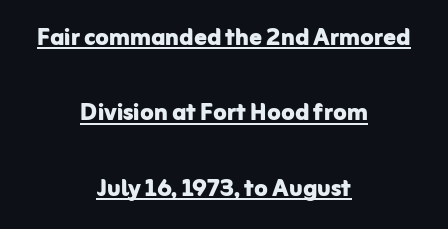
The image shows 31 px bold sans-serif type, upright; set centered, loose line spacing (2.43x), normal letter spacing, underlined; low stroke contrast and a medium x-height.
